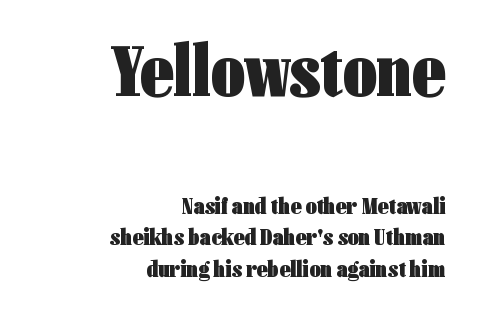
The image shows 73 px heavy, condensed sans-serif type, upright; set right-aligned, normal line spacing (1.32x), normal letter spacing, not underlined; the first (top) block is 3.04x larger; low stroke contrast and a medium x-height.
